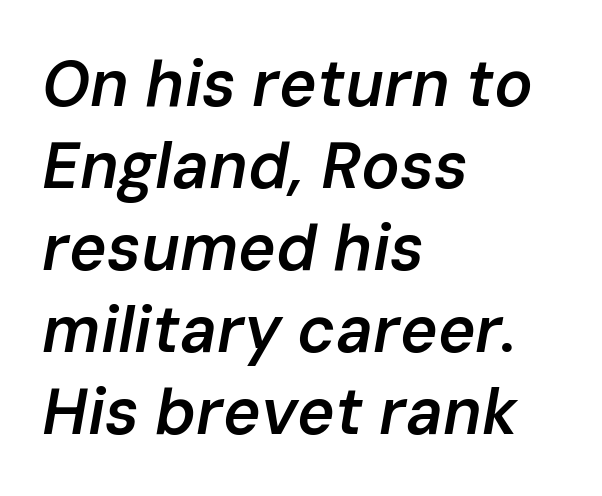
Q: Is the text bold? A: Semi-bold.
Q: Is the text italic (slanted)? A: Yes, it leans right by about 10 degrees.
Q: Is the text underlined? A: No.
Q: How is the paragraph aligned? A: Left-aligned.
Q: Is the spacing between letters normal or unusually wide? A: Normal.
Q: Is the spacing between lines tight, normal or loose? A: Normal.
Q: Width (condensed, normal, or wide)? A: Normal.
Q: Stroke contrast? A: Low.
Q: x-height? A: Medium.
Q: Monospaced? A: No.
